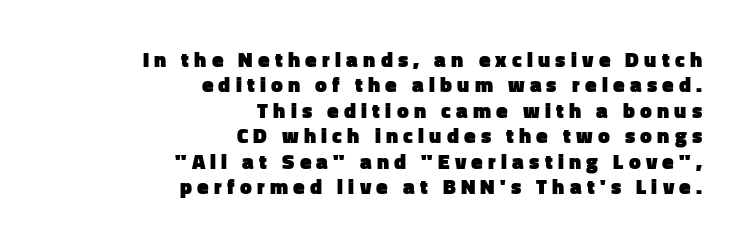
Each line ends at the same right margin while the left side varies. Glance below the letters and you will spot only blank space. Look at the stroke-to-counter ratio: heavy, a bold. This sample uses expanded letter spacing, leaving extra air between glyphs. Characters remain perfectly vertical along every line.
